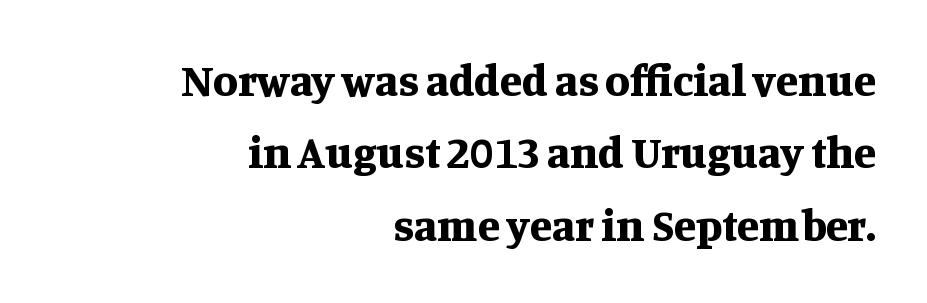
Q: Is the text bold? A: Yes.
Q: Is the text italic (slanted)? A: No, it is upright.
Q: Is the typeface a serif or a sans-serif typeface? A: Serif.
Q: Is the text underlined? A: No.
Q: How is the paragraph aligned? A: Right-aligned.
Q: Is the spacing between letters normal or unusually wide? A: Normal.
Q: Is the spacing between lines tight, normal or loose? A: Normal.
Q: Width (condensed, normal, or wide)? A: Normal.
Q: Stroke contrast? A: Medium.
Q: x-height? A: Large.
Q: Monospaced? A: No.
